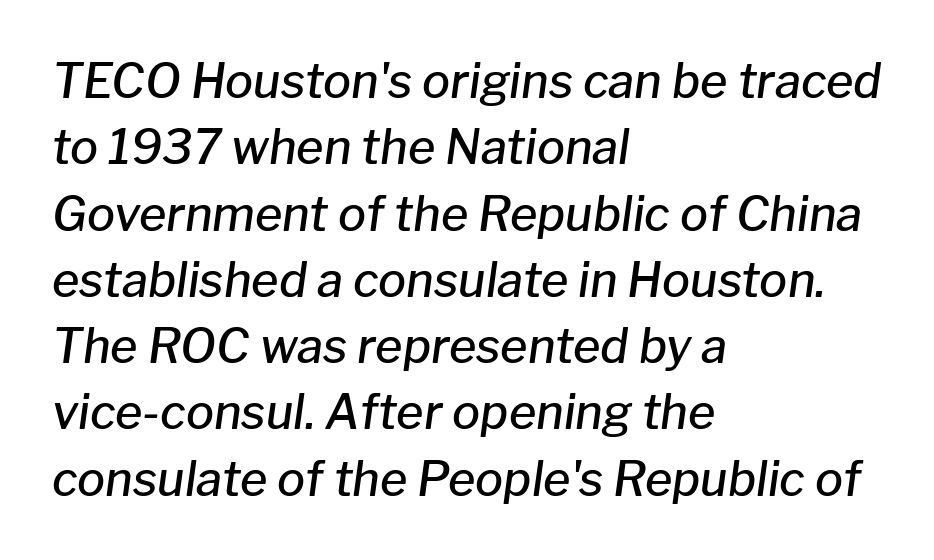
The image shows 47 px semibold type, italic (leaning right); set left-aligned, normal line spacing (1.41x), normal letter spacing, not underlined; low stroke contrast and a medium x-height.
